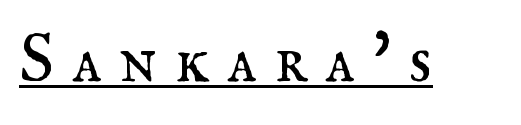
The image shows 68 px regular-weight serif type, upright; set unusually wide letter spacing (+0.26 em), underlined; medium stroke contrast and a small x-height.
